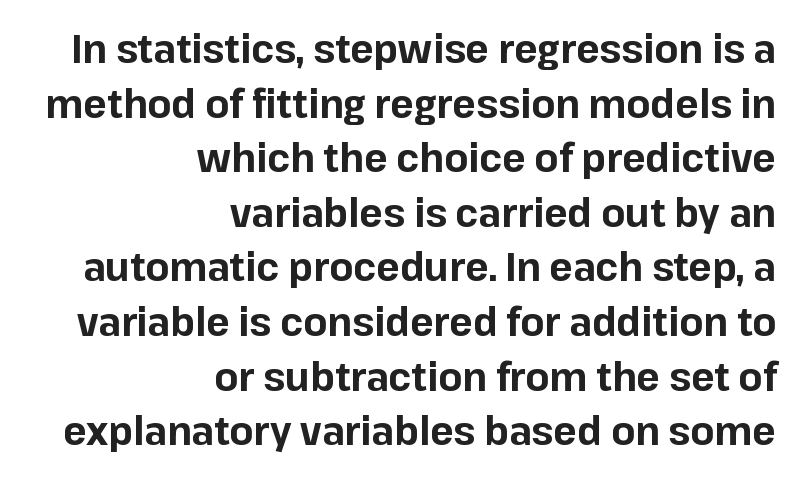
{"serif": "no", "italic": "no", "bold": "yes", "weight": "bold", "width": "normal", "stroke_contrast": "low", "x_height": "medium", "monospaced": "no", "underline": "no", "align": "right", "line_spacing": "normal", "line_spacing_ratio": 1.4, "letter_spacing": "normal", "letter_spacing_em": 0.0, "glyph_px": 39}
